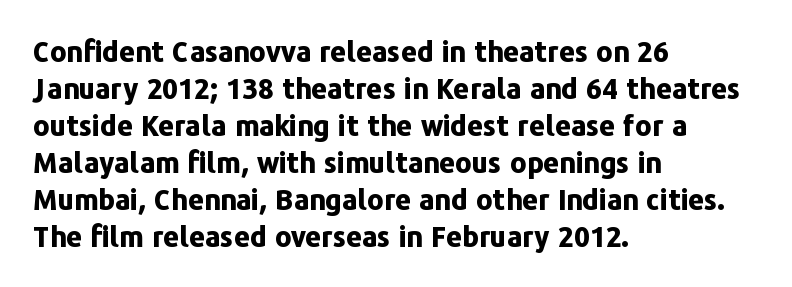
{"serif": "no", "italic": "no", "bold": "yes", "weight": "bold", "width": "normal", "stroke_contrast": "low", "x_height": "medium", "monospaced": "no", "underline": "no", "align": "left", "line_spacing": "normal", "line_spacing_ratio": 1.32, "letter_spacing": "normal", "letter_spacing_em": 0.0, "glyph_px": 28}
